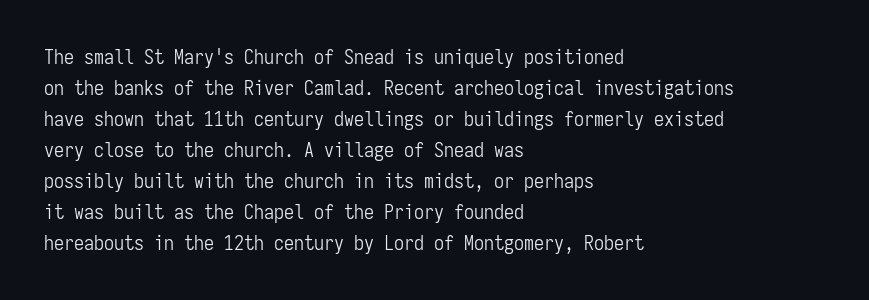
The face looks like a standard text weight, possibly lighter. The type is set solid horizontally, with unmodified tracking. The lettering stays uniformly vertical, giving the passage a roman look. Leading: standard. Casual observation: everything's shoved over to the left.
